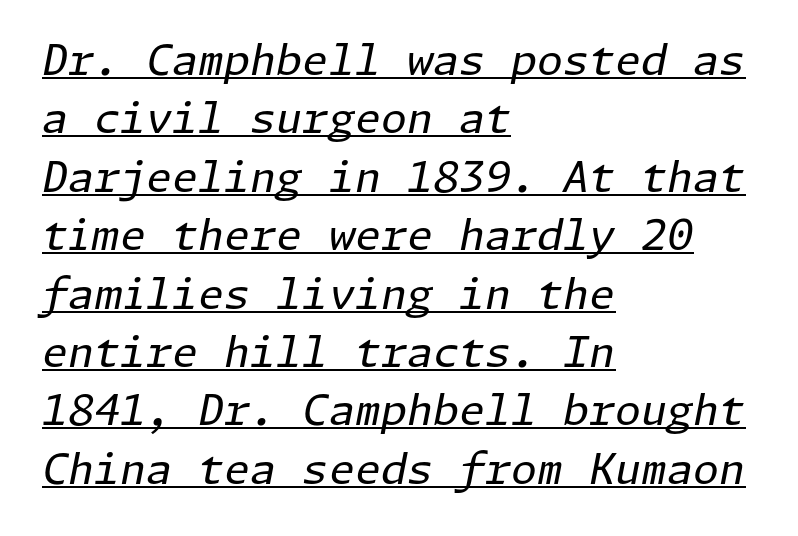
Students, observe the line beneath the letters — that is underlining. Baseline-to-baseline distance is the conventional proportion of letter height. The strokes carry an ordinary text weight at most. Is the block centered? No — it sits flush against the left margin. Slant detected: the letters are inclined. These lines keep a tight, regular rhythm from letter to letter.
